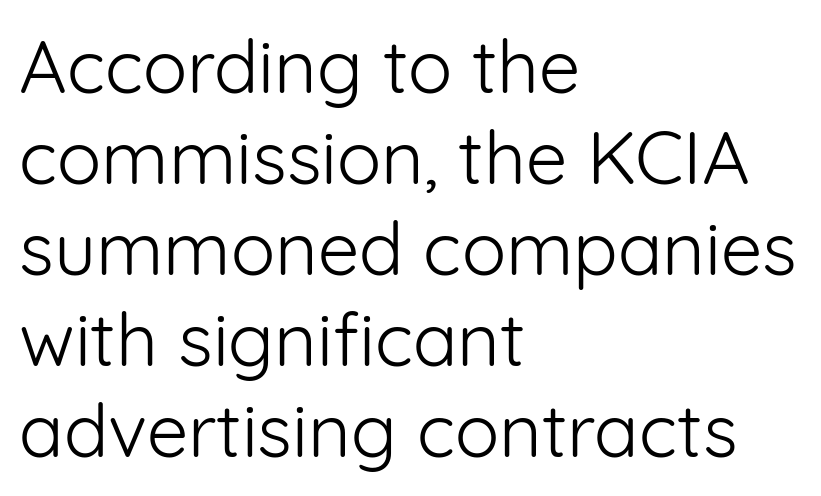
Q: Is the text bold? A: No.
Q: Is the text italic (slanted)? A: No, it is upright.
Q: Is the typeface a serif or a sans-serif typeface? A: Sans-serif.
Q: Is the text underlined? A: No.
Q: How is the paragraph aligned? A: Left-aligned.
Q: Is the spacing between letters normal or unusually wide? A: Normal.
Q: Width (condensed, normal, or wide)? A: Normal.
Q: Stroke contrast? A: Low.
Q: x-height? A: Medium.
Q: Monospaced? A: No.
